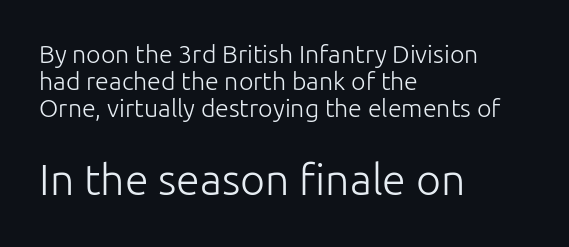
{"serif": "no", "italic": "no", "bold": "no", "weight": "light", "width": "normal", "stroke_contrast": "low", "x_height": "medium", "monospaced": "no", "underline": "no", "align": "left", "line_spacing": "tight", "line_spacing_ratio": 1.08, "letter_spacing": "normal", "letter_spacing_em": 0.0, "larger_block": "second", "size_ratio": 1.72, "glyph_px": 43}
